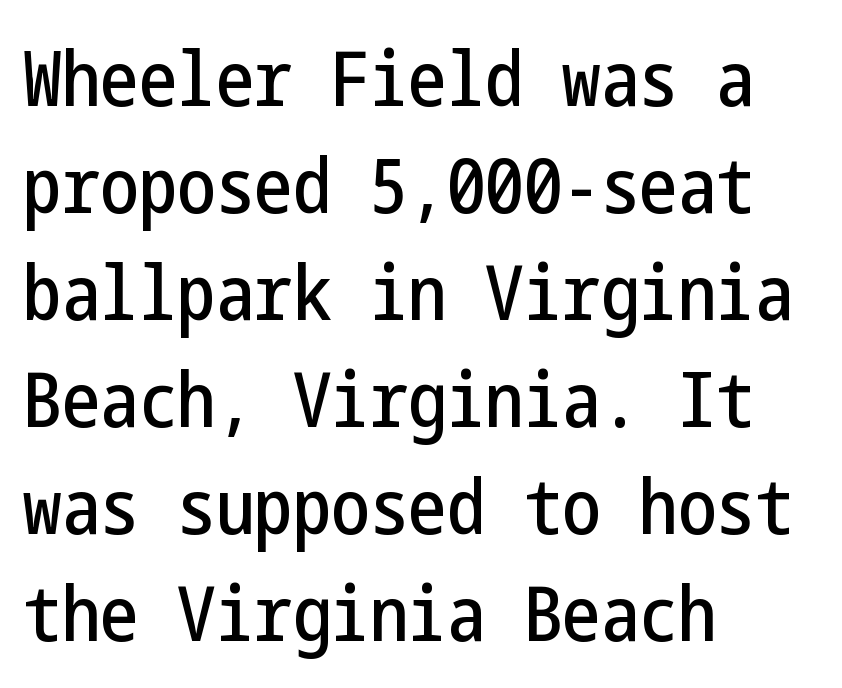
The image shows 77 px condensed sans-serif type, upright; set left-aligned, normal line spacing (1.39x), normal letter spacing, not underlined; low stroke contrast and a medium x-height.
